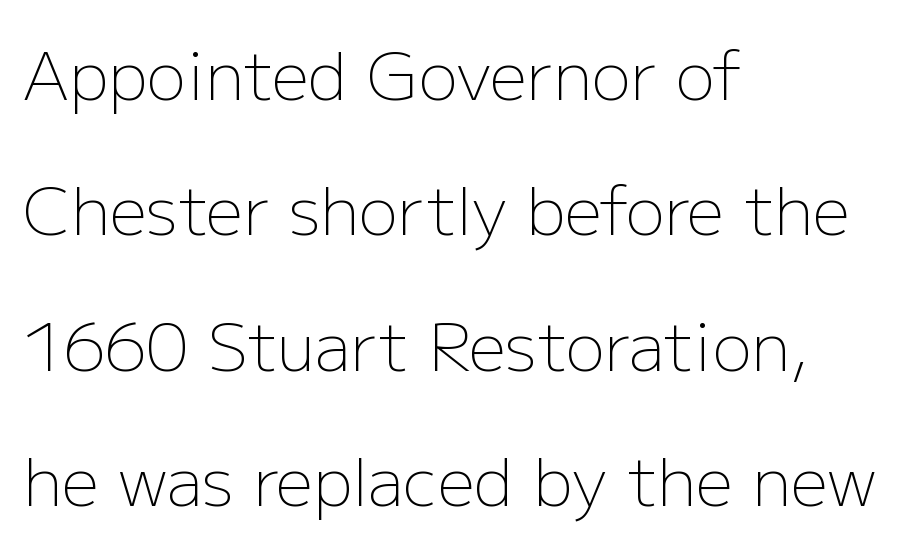
The image shows 66 px light sans-serif type, upright; set left-aligned, loose line spacing (2.05x), normal letter spacing, not underlined; low stroke contrast and a medium x-height.
